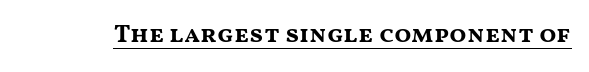
The image shows 25 px bold type, upright; set normal letter spacing, underlined.
